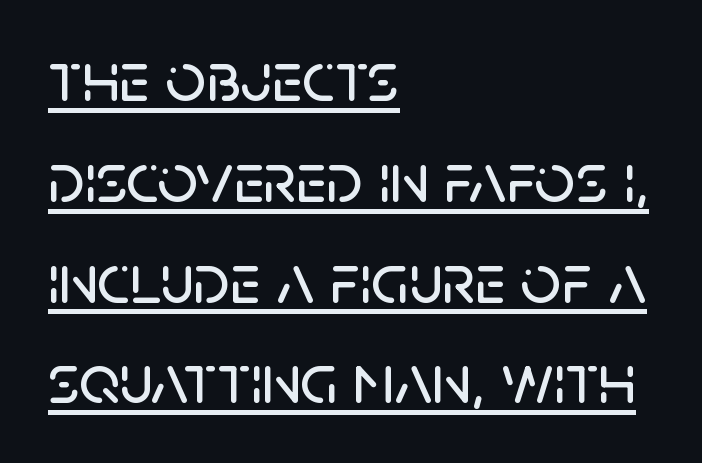
The rendering uses natural spacing where letterforms have individual widths. Leftover space on each line is placed entirely after the last word. The specimen includes a rule beneath the text block's lines. Students, note that the glyphs here touch the page at normal intervals. Grotesque or geometric, the face here clearly has no serifs. Leading matches the norm, producing a regular column.
